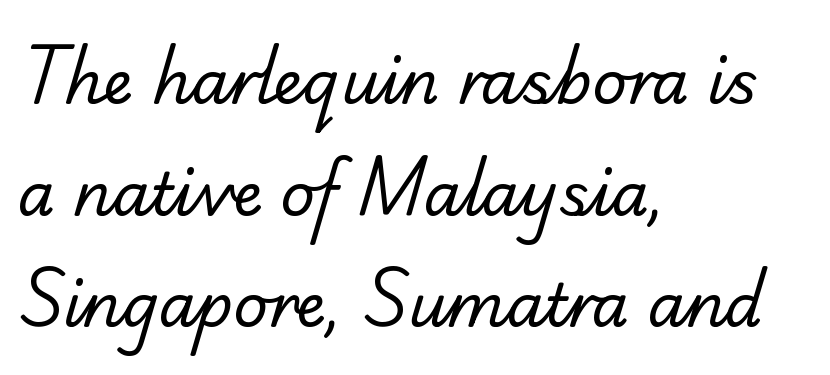
The typesetter chose a ragged-right arrangement here. The font sits on the lighter half of the weight spectrum, regular included. Quick note: underline off. In terms of letterform style, serifs are clearly present. Do the characters align in a grid? No, the font is proportional.
